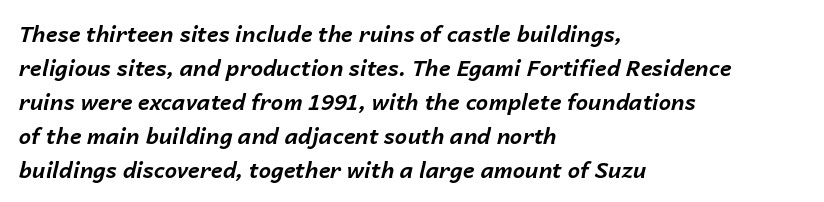
Q: Is the text bold? A: Yes.
Q: Is the text italic (slanted)? A: Yes, it leans right by about 14 degrees.
Q: Is the text underlined? A: No.
Q: How is the paragraph aligned? A: Left-aligned.
Q: Is the spacing between letters normal or unusually wide? A: Normal.
Q: Is the spacing between lines tight, normal or loose? A: Normal.
